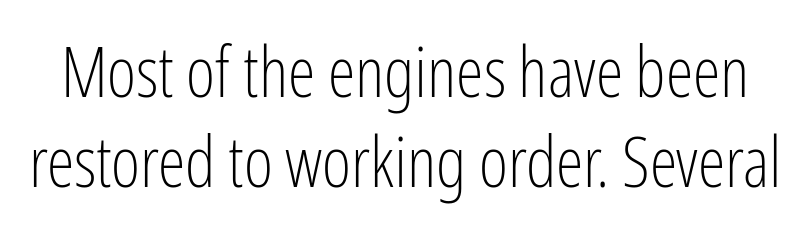
The image shows 70 px light, condensed sans-serif type, upright; set normal line spacing (1.28x), normal letter spacing, not underlined; low stroke contrast and a medium x-height.
